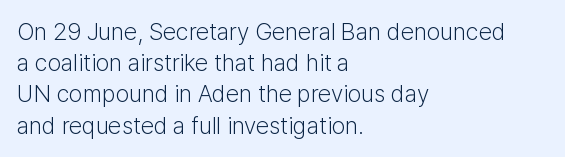
Q: Is the text bold? A: No.
Q: Is the text italic (slanted)? A: No, it is upright.
Q: Is the text underlined? A: No.
Q: How is the paragraph aligned? A: Left-aligned.
Q: Is the spacing between letters normal or unusually wide? A: Normal.
Q: Is the spacing between lines tight, normal or loose? A: Normal.
